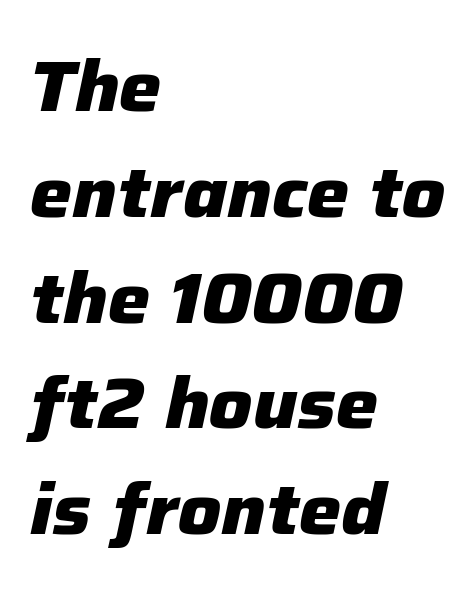
{"italic": "yes", "lean": "right", "slant_degrees": 12, "bold": "yes", "weight": "heavy", "width": "normal", "stroke_contrast": "low", "x_height": "medium", "monospaced": "no", "underline": "no", "align": "left", "line_spacing": "normal", "line_spacing_ratio": 1.49, "letter_spacing": "normal", "letter_spacing_em": 0.0, "glyph_px": 71}
